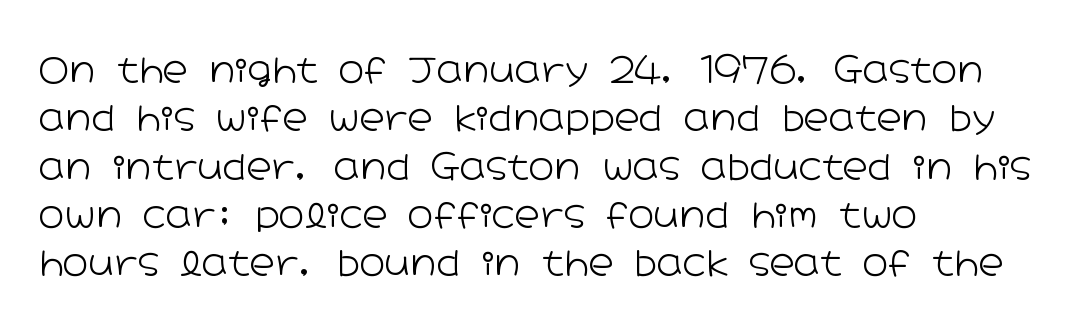
The image shows 35 px light, wide sans-serif type, upright; set left-aligned, normal line spacing (1.38x), normal letter spacing, not underlined; low stroke contrast and a medium x-height.
